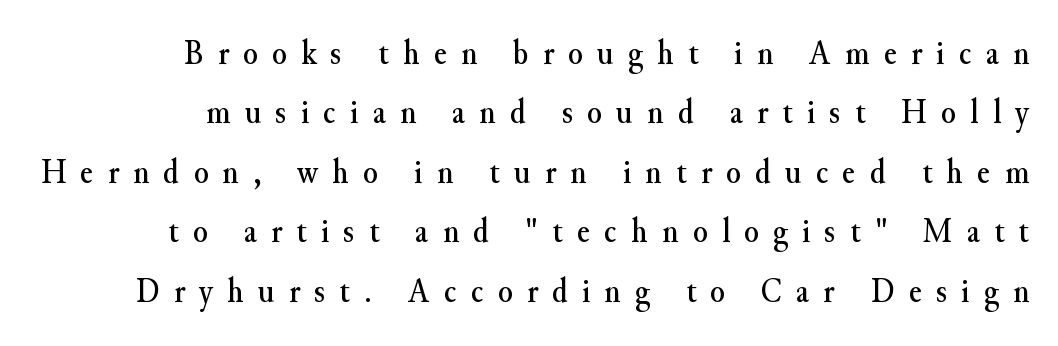
The image shows 34 px serif type, upright; set right-aligned, line spacing 1.75x, unusually wide letter spacing (+0.42 em), not underlined; medium stroke contrast and a small x-height.
